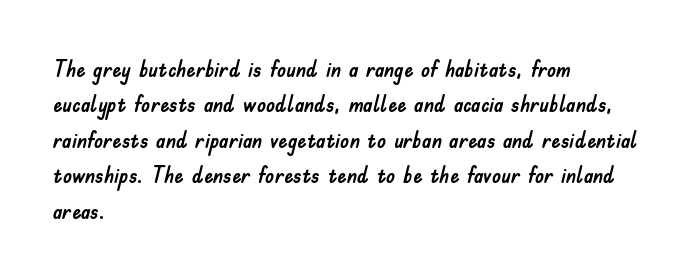
Q: Is the text italic (slanted)? A: Yes.
Q: Is the text underlined? A: No.
Q: How is the paragraph aligned? A: Left-aligned.
Q: Is the spacing between letters normal or unusually wide? A: Normal.
Q: Is the spacing between lines tight, normal or loose? A: Normal.
